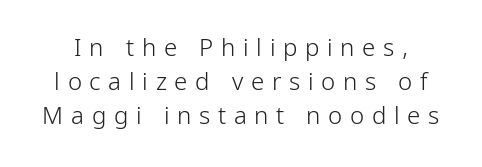
The image shows 24 px text type, upright; set normal line spacing (1.42x), unusually wide letter spacing (+0.32 em), not underlined.
